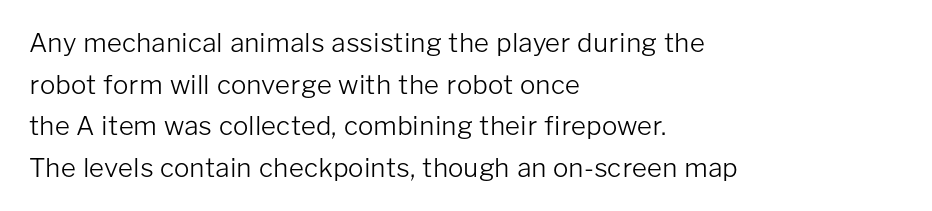
{"italic": "no", "bold": "no", "underline": "no", "align": "left", "line_spacing": "normal", "line_spacing_ratio": 1.6, "letter_spacing": "normal", "letter_spacing_em": 0.0, "glyph_px": 26}
